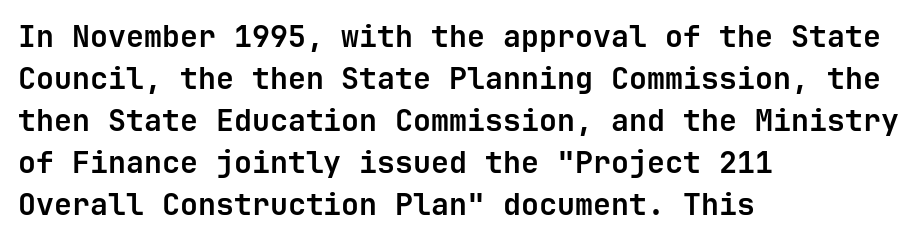
The image shows 30 px semibold sans-serif type, upright; set left-aligned, normal line spacing (1.4x), normal letter spacing, not underlined; low stroke contrast and a medium x-height.
